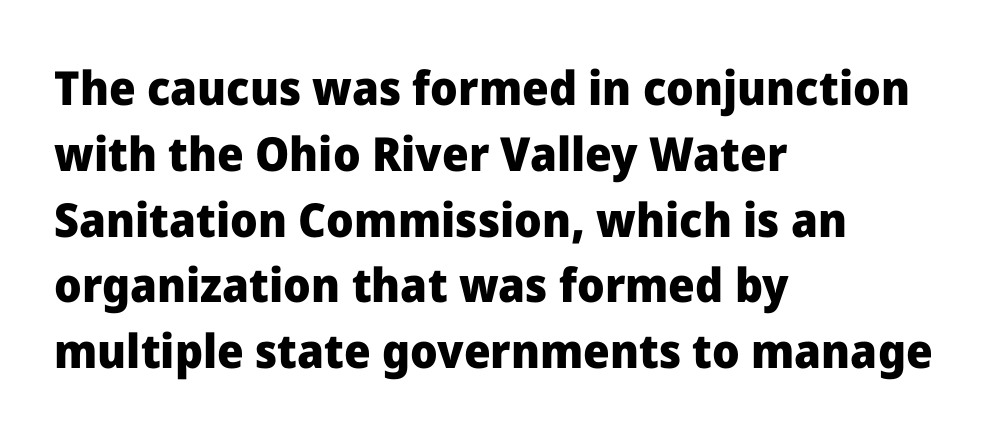
The image shows 47 px heavy sans-serif type, upright; set left-aligned, normal line spacing (1.4x), normal letter spacing, not underlined; low stroke contrast and a medium x-height.
